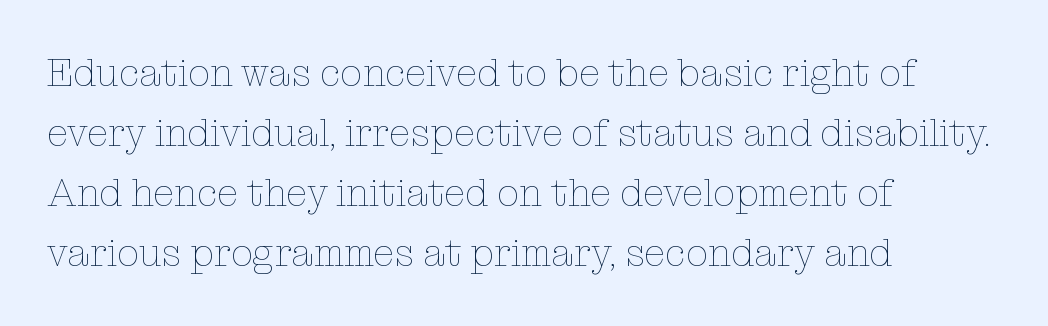
{"italic": "no", "bold": "no", "weight": "thin", "width": "normal", "stroke_contrast": "low", "x_height": "medium", "monospaced": "no", "underline": "no", "align": "left", "line_spacing": "normal", "line_spacing_ratio": 1.54, "letter_spacing": "normal", "letter_spacing_em": 0.0, "glyph_px": 39}
